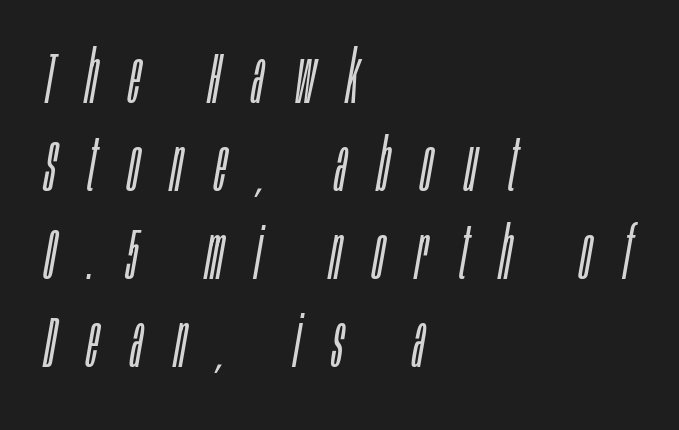
The image shows 72 px light, condensed type, italic (leaning right); set left-aligned, line spacing 1.22x, unusually wide letter spacing (+0.44 em), not underlined; low stroke contrast and a large x-height.
